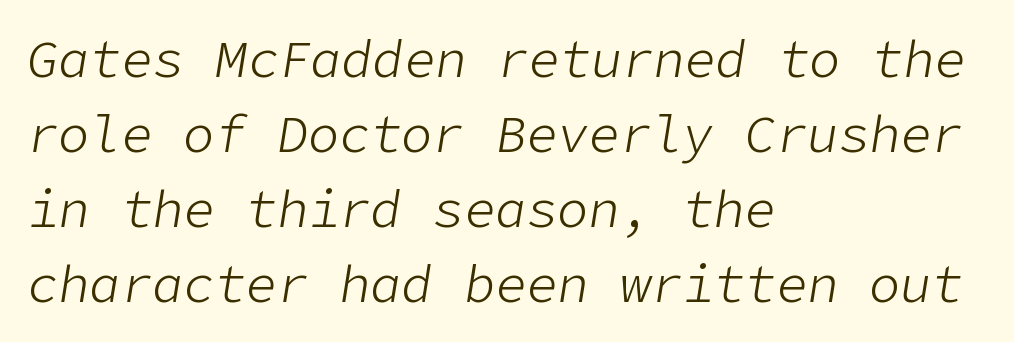
The image shows 52 px light type, italic (leaning right); set left-aligned, normal line spacing (1.44x), normal letter spacing, not underlined; low stroke contrast and a medium x-height.
